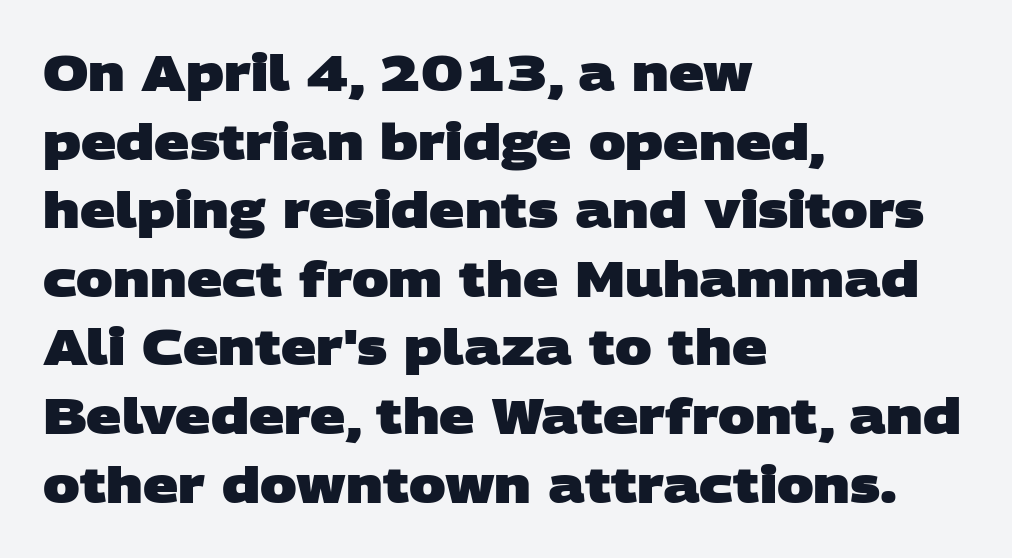
The image shows 49 px heavy, wide sans-serif type; set left-aligned, normal line spacing (1.4x), normal letter spacing, not underlined; low stroke contrast and a large x-height.
